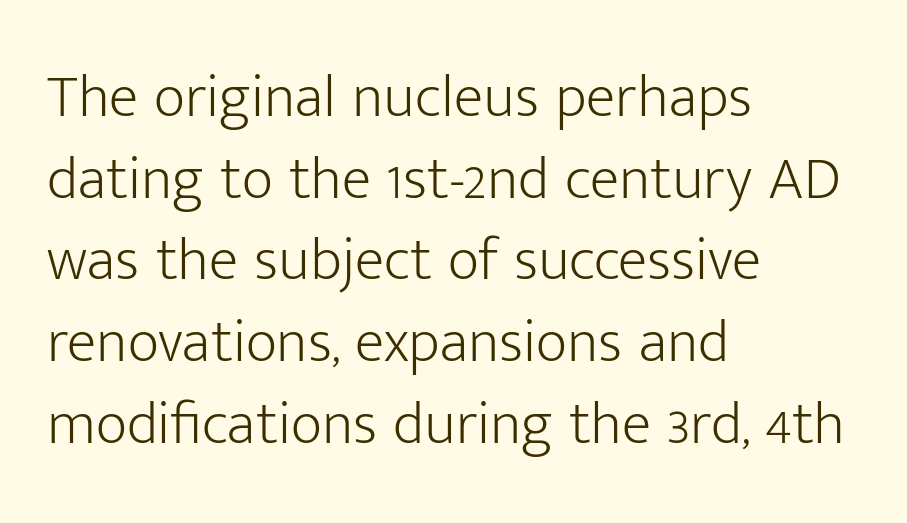
These lines sit exactly where default settings would place them. Italic: no, the glyphs are upright roman. The face used here is a sans, in the tradition of grotesques and geometrics. Nobody touched the tracking dial on this one. All the whitespace from short lines collects on the right. Summary of weight: not heavy and not bold.
